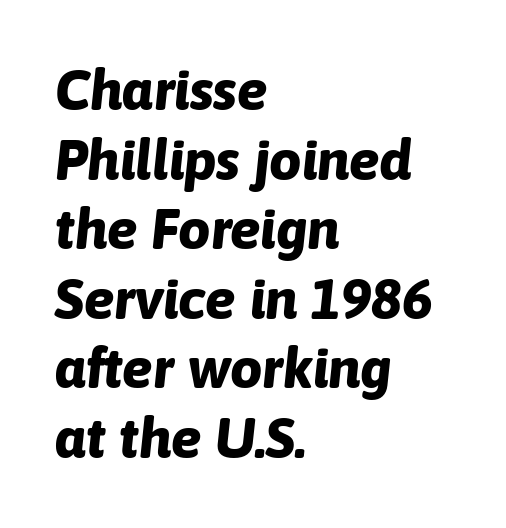
The image shows 57 px bold type, italic (leaning right); set left-aligned, line spacing 1.22x, normal letter spacing, not underlined; low stroke contrast and a medium x-height.
